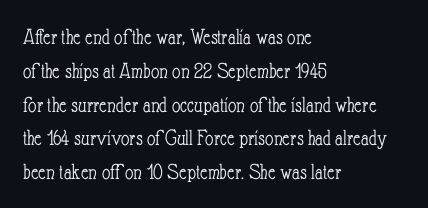
{"italic": "no", "bold": "no", "underline": "no", "align": "left", "line_spacing": "normal", "line_spacing_ratio": 1.47, "letter_spacing": "normal", "letter_spacing_em": 0.0, "glyph_px": 23}
